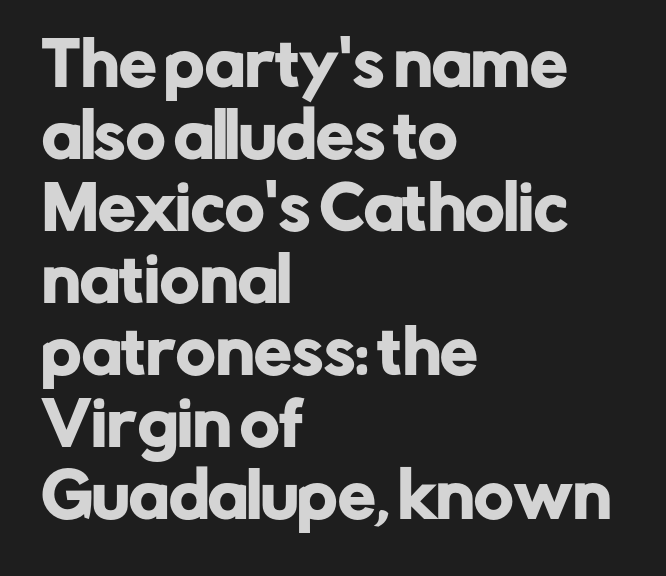
The image shows 60 px sans-serif type, upright; set left-aligned, line spacing 1.2x, normal letter spacing, not underlined; low stroke contrast and a medium x-height.
